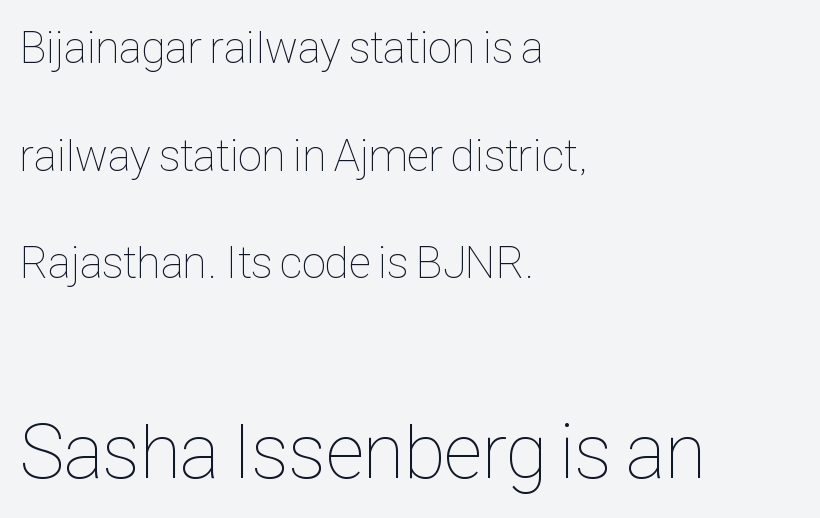
{"italic": "no", "bold": "no", "weight": "thin", "width": "condensed", "stroke_contrast": "low", "x_height": "medium", "monospaced": "no", "underline": "no", "align": "left", "line_spacing": "loose", "line_spacing_ratio": 2.39, "letter_spacing": "normal", "letter_spacing_em": 0.0, "larger_block": "second", "size_ratio": 1.73, "glyph_px": 78}
